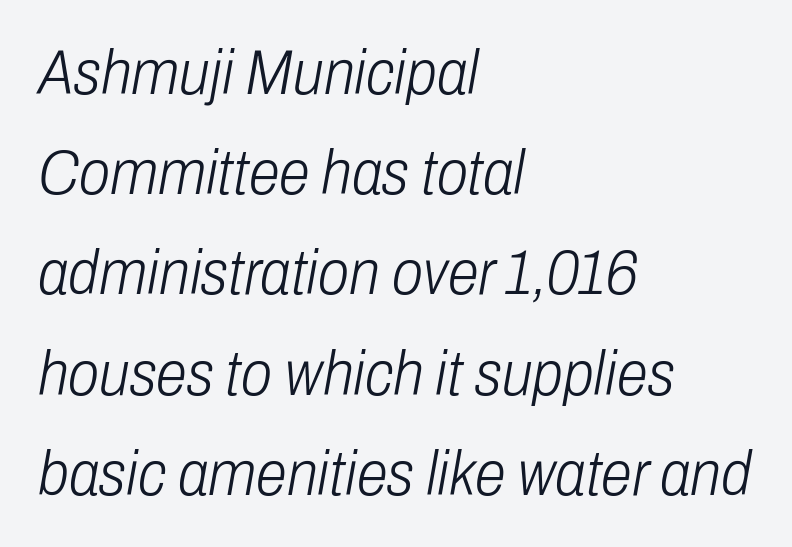
Q: Is the text bold? A: No.
Q: Is the text italic (slanted)? A: Yes, it leans right by about 10 degrees.
Q: Is the text underlined? A: No.
Q: How is the paragraph aligned? A: Left-aligned.
Q: Is the spacing between letters normal or unusually wide? A: Normal.
Q: Is the spacing between lines tight, normal or loose? A: Normal.
Q: Width (condensed, normal, or wide)? A: Condensed.
Q: Stroke contrast? A: Low.
Q: x-height? A: Medium.
Q: Monospaced? A: No.
